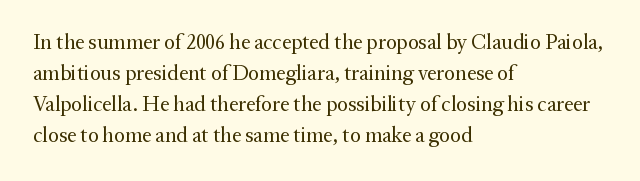
Q: Is the text bold? A: No.
Q: Is the text italic (slanted)? A: No, it is upright.
Q: Is the text underlined? A: No.
Q: How is the paragraph aligned? A: Left-aligned.
Q: Is the spacing between letters normal or unusually wide? A: Normal.
Q: Is the spacing between lines tight, normal or loose? A: Normal.
